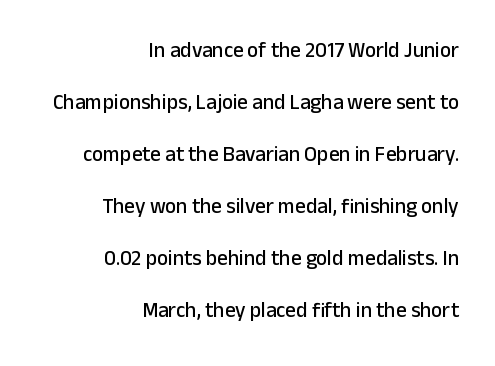
The image shows 21 px text type, upright; set right-aligned, loose line spacing (2.48x), normal letter spacing, not underlined.
